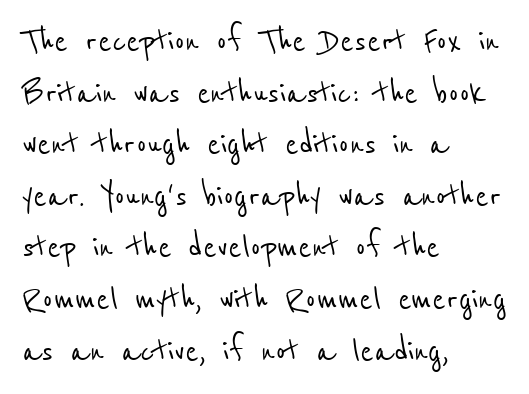
{"serif": "no", "width": "condensed", "stroke_contrast": "low", "x_height": "medium", "monospaced": "no", "underline": "no", "align": "left", "line_spacing": "normal", "line_spacing_ratio": 1.29, "letter_spacing": "normal", "letter_spacing_em": 0.0, "glyph_px": 40}
